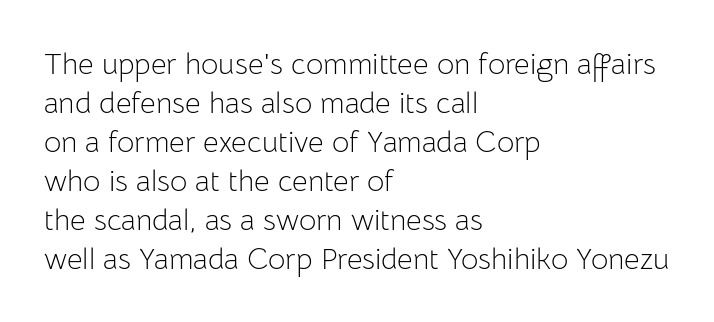
{"serif": "no", "italic": "no", "bold": "no", "weight": "light", "width": "normal", "stroke_contrast": "low", "x_height": "medium", "monospaced": "no", "underline": "no", "align": "left", "line_spacing": "normal", "line_spacing_ratio": 1.3, "letter_spacing": "normal", "letter_spacing_em": 0.0, "glyph_px": 30}
